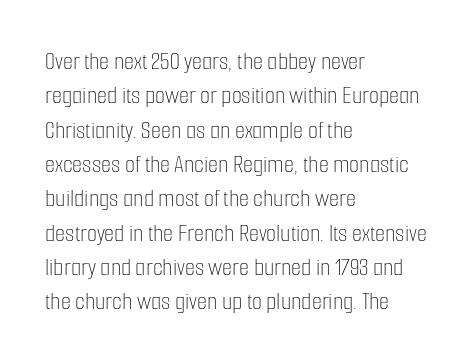
{"italic": "no", "bold": "no", "underline": "no", "align": "left", "line_spacing": "normal", "line_spacing_ratio": 1.32, "letter_spacing": "normal", "letter_spacing_em": 0.0, "glyph_px": 26}
